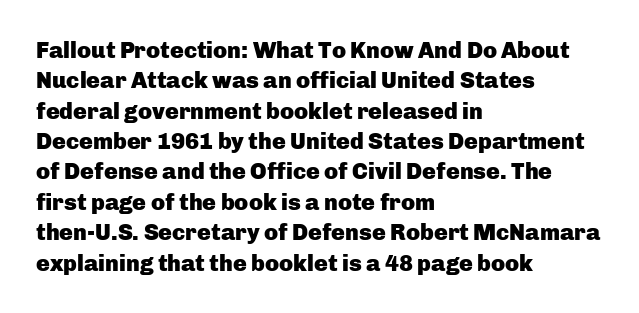
{"italic": "no", "bold": "yes", "underline": "no", "align": "left", "line_spacing": "normal", "line_spacing_ratio": 1.32, "letter_spacing": "normal", "letter_spacing_em": 0.0, "glyph_px": 23}
